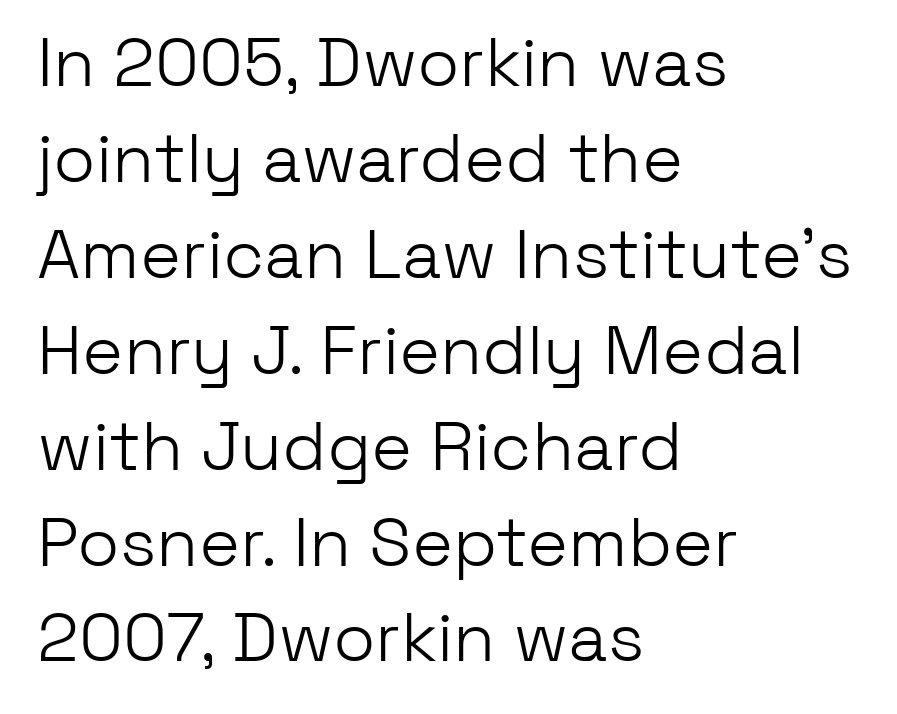
Short and long lines alike share a common starting point at left. Words float on clear page, feet unadorned. Reading down the column, the eye jumps a familiar distance to each next line. The letters stand straight up with perfectly vertical stems. Nothing heavy about these letters — not bold at all.
